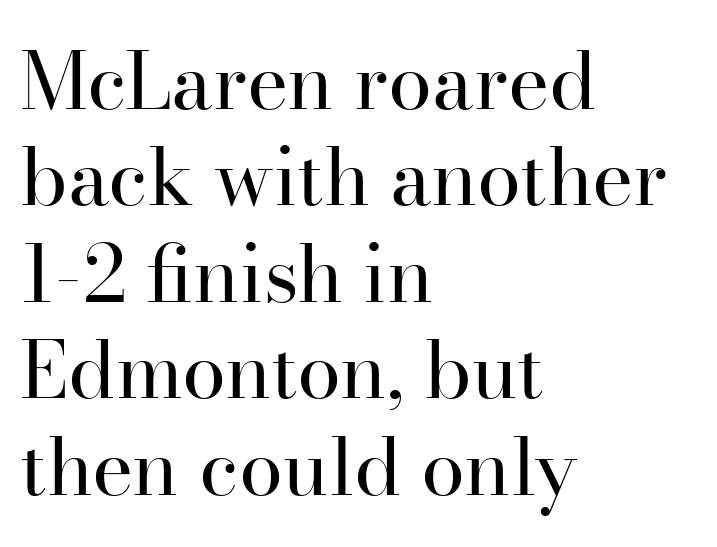
{"serif": "yes", "italic": "no", "bold": "no", "weight": "regular", "width": "normal", "stroke_contrast": "high", "x_height": "small", "monospaced": "no", "underline": "no", "align": "left", "line_spacing_ratio": 1.22, "letter_spacing": "normal", "letter_spacing_em": 0.0, "glyph_px": 79}
